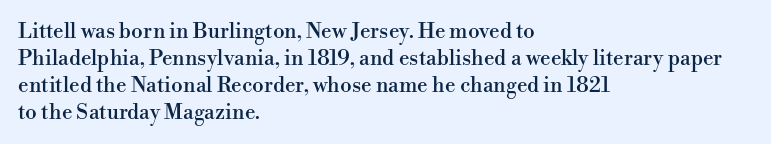
{"italic": "no", "underline": "no", "align": "left", "line_spacing": "normal", "line_spacing_ratio": 1.28, "letter_spacing": "normal", "letter_spacing_em": 0.0, "glyph_px": 21}
